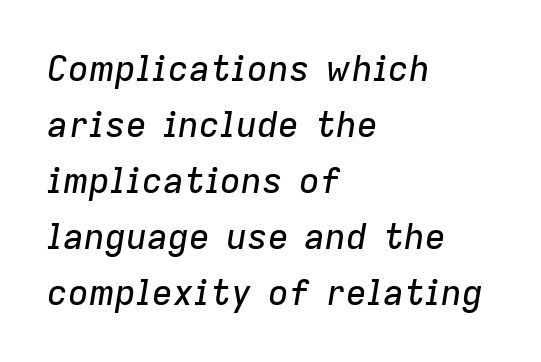
One glance says typical: line gaps are just what's usual. Compared with ordinary roman type, these characters are visibly tilted. Alignment: flush left. Just letters on the line, the space beneath them empty.
